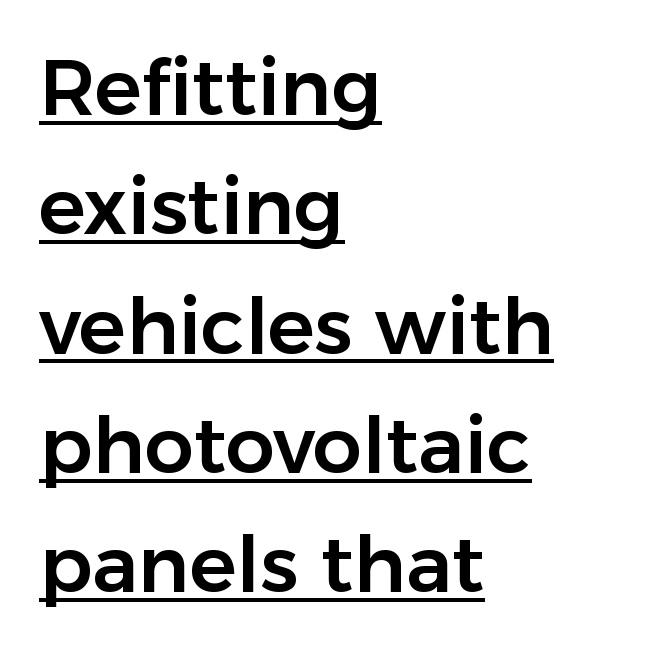
This sample uses a sans-serif face. The face used here is rendered with its standard letterfit. The rendered words wear a rule along their underside. Italic? Not at all — the glyphs are vertical. Summary of vertical rhythm: regular, with standard interline spacing.
